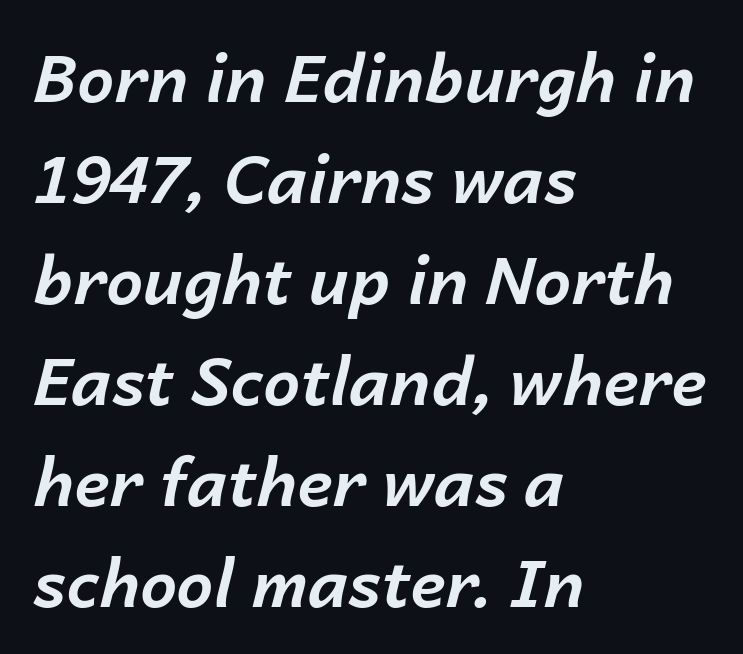
Line starts are locked; line ends wander. Each row of text sits above clean, open space. A normal amount of white space separates one row of letters from the next. The type is set solid horizontally, with unmodified tracking. Strokes here are thick enough to call this a true bold. Proportional: the letters do not fall into vertical columns.
